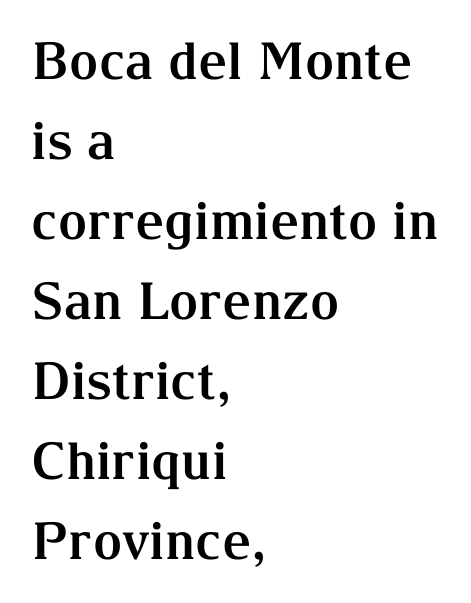
Q: Is the text bold? A: Yes.
Q: Is the text italic (slanted)? A: No, it is upright.
Q: Is the typeface a serif or a sans-serif typeface? A: Serif.
Q: Is the text underlined? A: No.
Q: How is the paragraph aligned? A: Left-aligned.
Q: Is the spacing between letters normal or unusually wide? A: Normal.
Q: Is the spacing between lines tight, normal or loose? A: Normal.
Q: Width (condensed, normal, or wide)? A: Normal.
Q: Stroke contrast? A: Medium.
Q: x-height? A: Medium.
Q: Monospaced? A: No.
